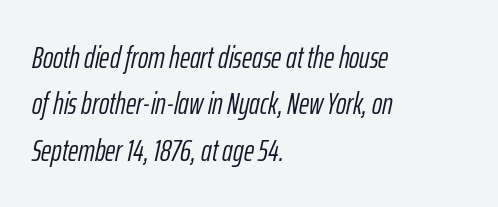
{"italic": "yes", "lean": "right", "slant_degrees": 12, "bold": "no", "weight": "light", "width": "condensed", "stroke_contrast": "low", "x_height": "medium", "monospaced": "no", "underline": "no", "align": "left", "line_spacing": "normal", "line_spacing_ratio": 1.5, "letter_spacing": "normal", "letter_spacing_em": 0.0, "glyph_px": 31}
